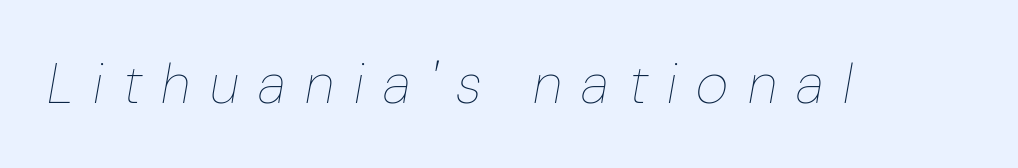
The image shows 56 px thin type, italic (leaning right); set unusually wide letter spacing (+0.35 em), not underlined; low stroke contrast and a medium x-height.
